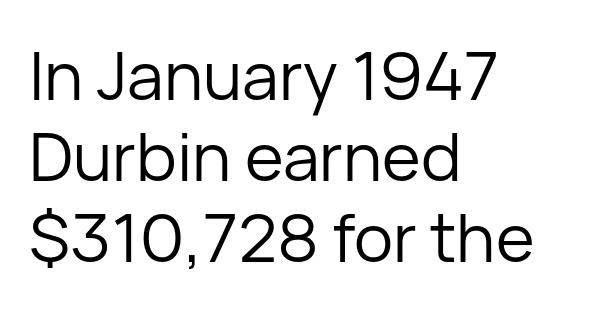
Q: Is the text bold? A: No.
Q: Is the text italic (slanted)? A: No, it is upright.
Q: Is the typeface a serif or a sans-serif typeface? A: Sans-serif.
Q: Is the text underlined? A: No.
Q: How is the paragraph aligned? A: Left-aligned.
Q: Is the spacing between letters normal or unusually wide? A: Normal.
Q: Width (condensed, normal, or wide)? A: Normal.
Q: Stroke contrast? A: Low.
Q: x-height? A: Medium.
Q: Monospaced? A: No.
